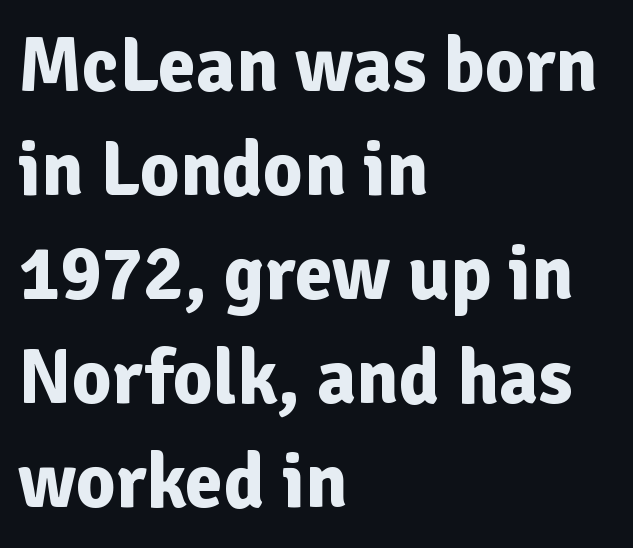
The image shows 77 px bold sans-serif type, upright; set left-aligned, normal line spacing (1.35x), normal letter spacing, not underlined; low stroke contrast and a medium x-height.
